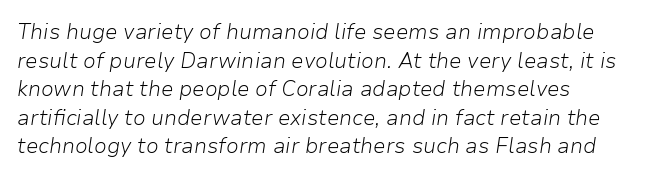
Q: Is the text bold? A: No.
Q: Is the text italic (slanted)? A: Yes, it leans right by about 9 degrees.
Q: Is the text underlined? A: No.
Q: How is the paragraph aligned? A: Left-aligned.
Q: Is the spacing between letters normal or unusually wide? A: Normal.
Q: Is the spacing between lines tight, normal or loose? A: Normal.
